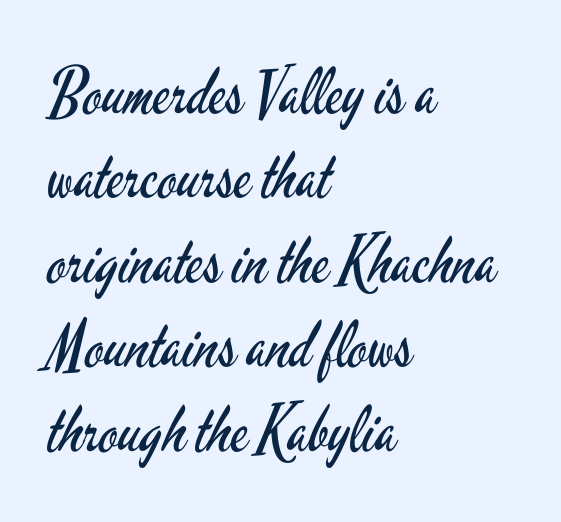
{"serif": "no", "bold": "no", "weight": "regular", "width": "condensed", "stroke_contrast": "low", "x_height": "small", "monospaced": "no", "underline": "no", "align": "left", "line_spacing": "normal", "line_spacing_ratio": 1.32, "letter_spacing": "normal", "letter_spacing_em": 0.0, "glyph_px": 64}
